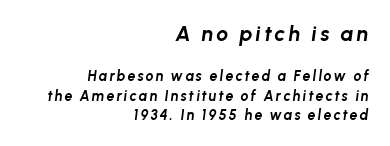
The image shows 21 px bold type, italic (leaning right); set right-aligned, normal line spacing (1.4x), not underlined; the first (top) block is 1.5x larger.
